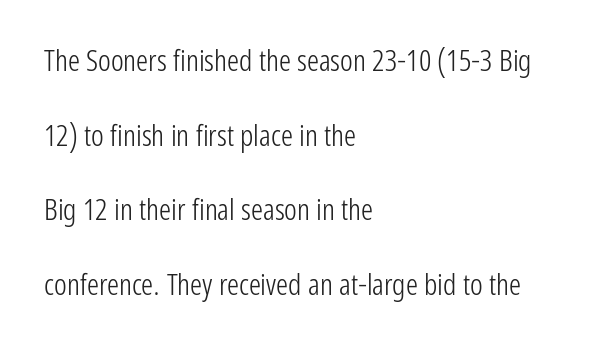
The image shows 30 px light, condensed sans-serif type, upright; set left-aligned, loose line spacing (2.49x), normal letter spacing, not underlined; low stroke contrast and a medium x-height.
